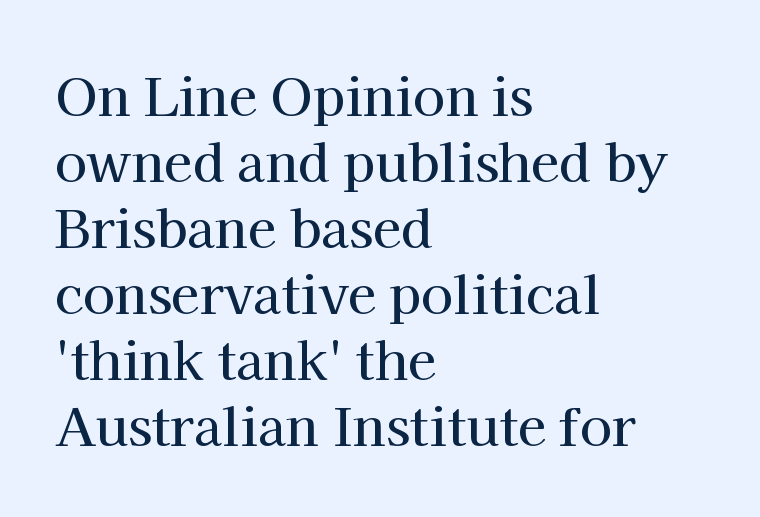
The image shows 52 px serif type, upright; set left-aligned, normal line spacing (1.27x), normal letter spacing, not underlined; high stroke contrast and a medium x-height.
